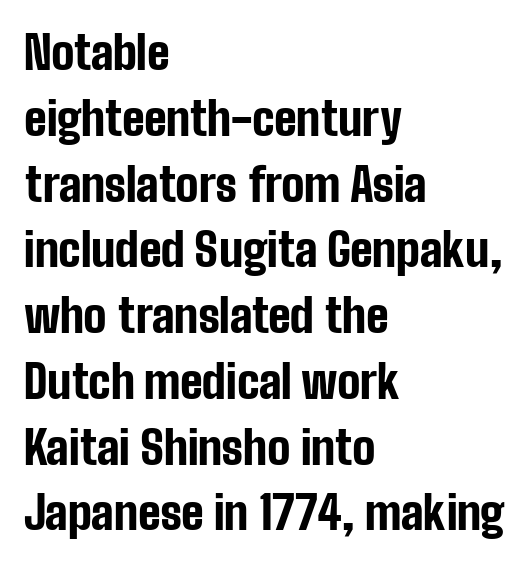
The image shows 46 px bold, condensed sans-serif type, upright; set left-aligned, normal line spacing (1.43x), normal letter spacing, not underlined; low stroke contrast and a medium x-height.
